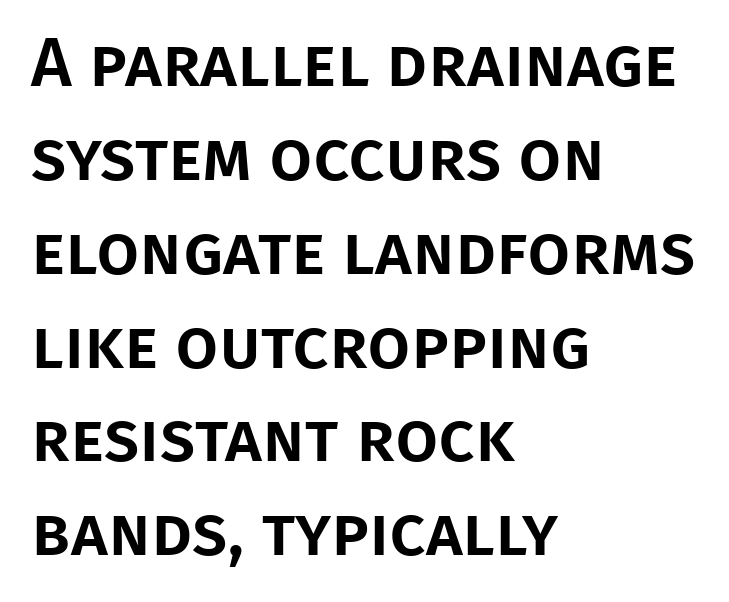
The horizontal fit of the characters is conventional and even. Baseline-to-baseline distance is the conventional proportion of letter height. Line starts are locked; line ends wander. The rendering uses natural spacing where letterforms have individual widths.
